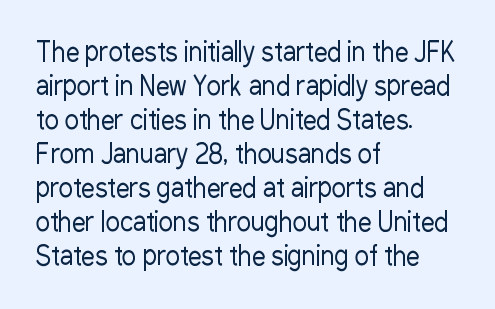
Q: Is the text bold? A: No.
Q: Is the text italic (slanted)? A: No, it is upright.
Q: Is the text underlined? A: No.
Q: How is the paragraph aligned? A: Left-aligned.
Q: Is the spacing between letters normal or unusually wide? A: Normal.
Q: Is the spacing between lines tight, normal or loose? A: Normal.
